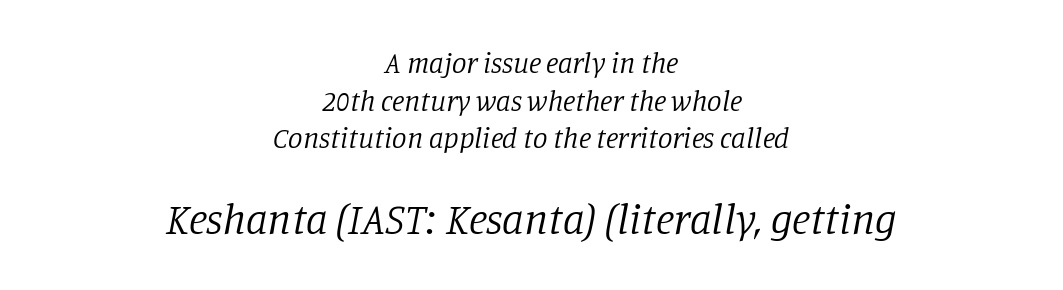
The image shows 43 px regular-weight serif type, italic (leaning right); set centered, normal line spacing (1.3x), normal letter spacing, not underlined; the second (bottom) block is 1.48x larger; low stroke contrast and a large x-height.
